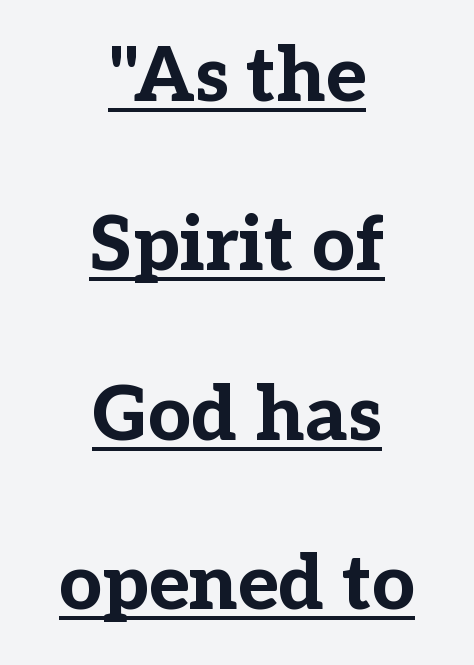
The image shows 76 px bold serif type, upright; set centered, loose line spacing (2.23x), normal letter spacing, underlined; low stroke contrast and a medium x-height.
